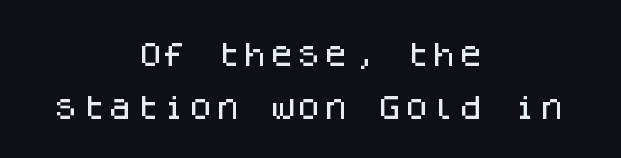
Q: Is the text italic (slanted)? A: No, it is upright.
Q: Is the text underlined? A: No.
Q: How is the paragraph aligned? A: Centered.
Q: Is the spacing between letters normal or unusually wide? A: Normal.
Q: Is the spacing between lines tight, normal or loose? A: Loose.
